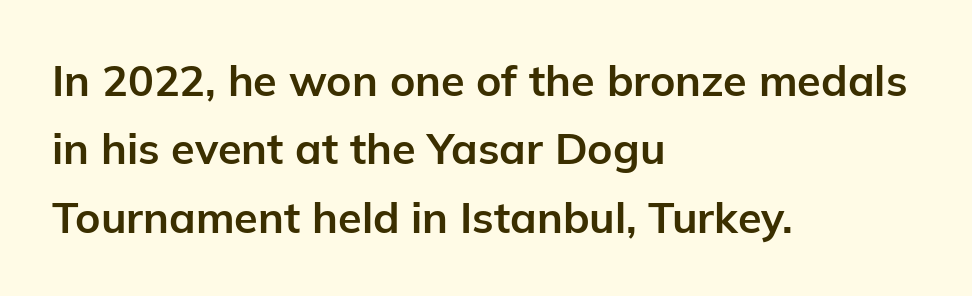
{"serif": "no", "italic": "no", "bold": "yes", "weight": "bold", "width": "normal", "stroke_contrast": "low", "x_height": "medium", "monospaced": "no", "underline": "no", "align": "left", "line_spacing": "normal", "line_spacing_ratio": 1.59, "letter_spacing": "normal", "letter_spacing_em": 0.0, "glyph_px": 43}
